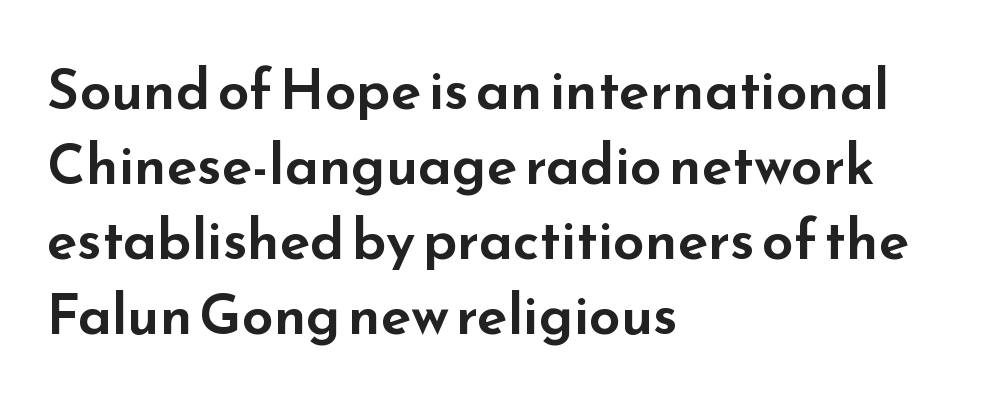
The image shows 56 px wide sans-serif type, upright; set left-aligned, normal line spacing (1.34x), normal letter spacing, not underlined; low stroke contrast and a small x-height.
